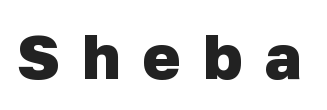
{"serif": "no", "bold": "yes", "weight": "heavy", "width": "normal", "stroke_contrast": "low", "x_height": "medium", "monospaced": "no", "underline": "no", "letter_spacing": "wide", "letter_spacing_em": 0.36, "glyph_px": 63}
